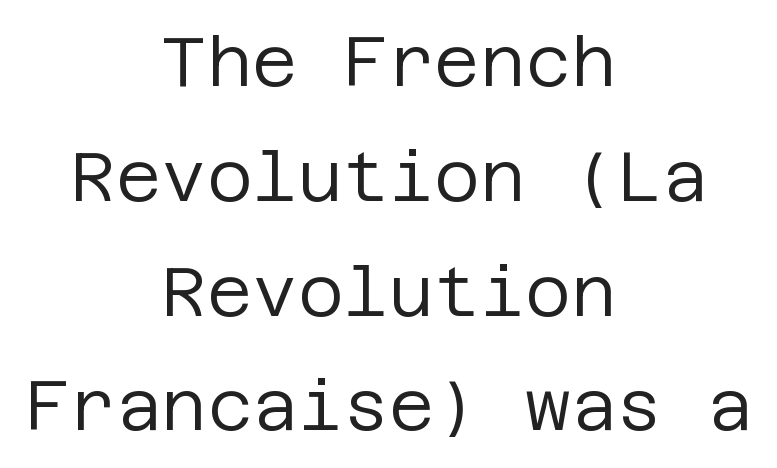
Q: Is the text bold? A: No.
Q: Is the text italic (slanted)? A: No, it is upright.
Q: Is the typeface a serif or a sans-serif typeface? A: Sans-serif.
Q: Is the text underlined? A: No.
Q: How is the paragraph aligned? A: Centered.
Q: Is the spacing between letters normal or unusually wide? A: Normal.
Q: Is the spacing between lines tight, normal or loose? A: Normal.
Q: Width (condensed, normal, or wide)? A: Normal.
Q: Stroke contrast? A: Low.
Q: x-height? A: Large.
